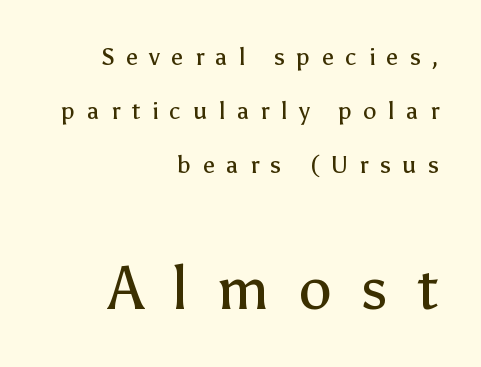
{"serif": "no", "italic": "no", "bold": "no", "weight": "regular", "width": "normal", "stroke_contrast": "low", "x_height": "medium", "monospaced": "no", "underline": "no", "align": "right", "line_spacing": "loose", "line_spacing_ratio": 2.25, "letter_spacing": "wide", "letter_spacing_em": 0.48, "larger_block": "second", "size_ratio": 2.5, "glyph_px": 60}
